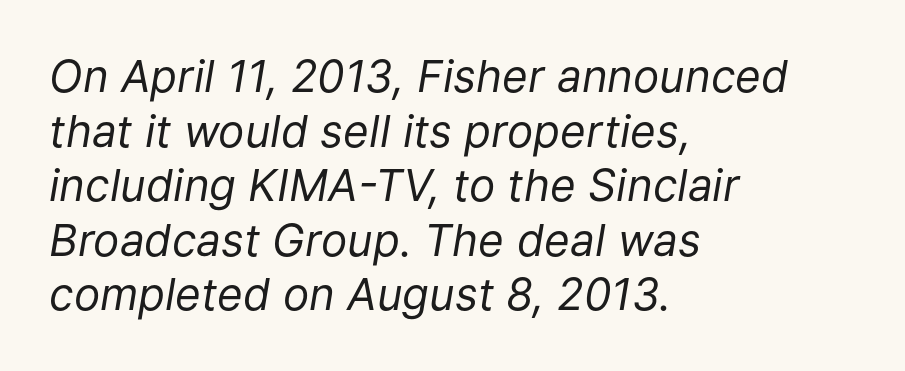
{"italic": "yes", "lean": "right", "slant_degrees": 9, "bold": "no", "weight": "regular", "width": "normal", "stroke_contrast": "low", "x_height": "medium", "monospaced": "no", "underline": "no", "align": "left", "line_spacing_ratio": 1.24, "letter_spacing": "normal", "letter_spacing_em": 0.0, "glyph_px": 44}
